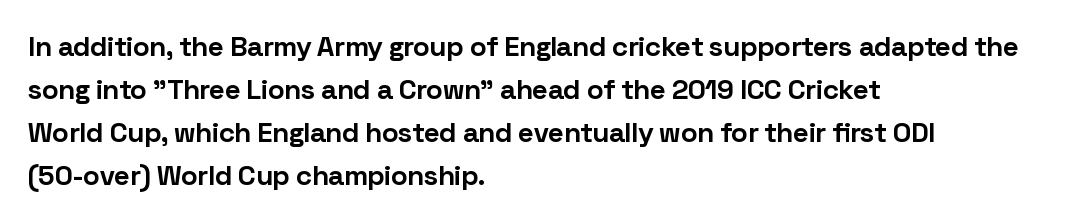
{"serif": "no", "italic": "no", "bold": "yes", "weight": "bold", "width": "normal", "stroke_contrast": "low", "x_height": "medium", "monospaced": "no", "underline": "no", "align": "left", "line_spacing": "normal", "line_spacing_ratio": 1.54, "letter_spacing": "normal", "letter_spacing_em": 0.0, "glyph_px": 28}
